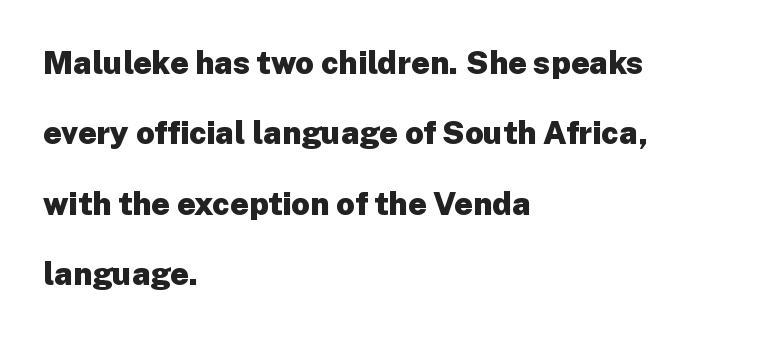
{"serif": "no", "italic": "no", "bold": "yes", "weight": "heavy", "width": "normal", "stroke_contrast": "low", "x_height": "medium", "monospaced": "no", "underline": "no", "align": "left", "line_spacing": "loose", "line_spacing_ratio": 2.2, "letter_spacing": "normal", "letter_spacing_em": 0.0, "glyph_px": 32}
